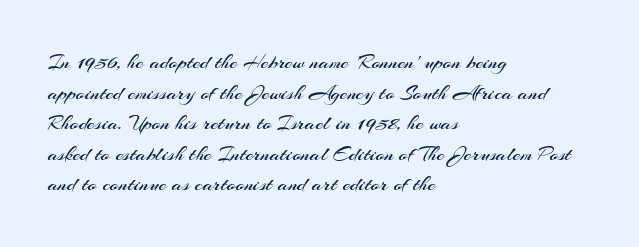
The image shows 22 px text type; set left-aligned, normal line spacing (1.39x), normal letter spacing, not underlined.
